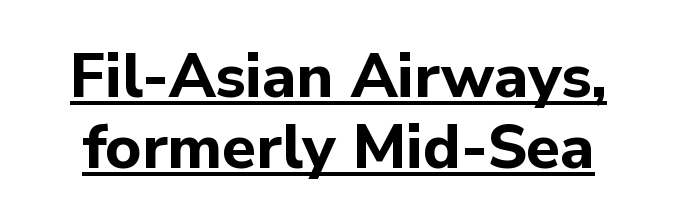
Does a line run under the words? Yes, clearly. The letterforms sit shoulder to shoulder at normal distance. Character widths vary here, with narrow letters taking less room than wide ones. The face used here is a sans, in the tradition of grotesques and geometrics. A typesetter would mark this as roman, not italic. Thick stems and heavy bowls — unmistakably bold.
